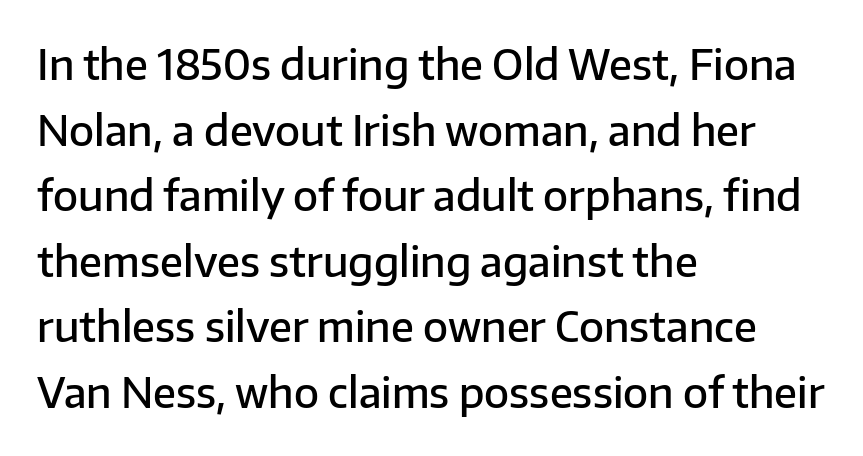
{"serif": "no", "italic": "no", "bold": "semi", "weight": "semibold", "width": "normal", "stroke_contrast": "low", "x_height": "medium", "monospaced": "no", "underline": "no", "align": "left", "line_spacing": "normal", "line_spacing_ratio": 1.6, "letter_spacing": "normal", "letter_spacing_em": 0.0, "glyph_px": 41}
